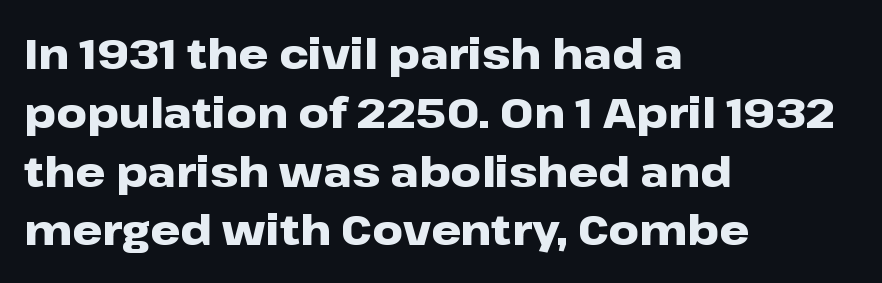
Q: Is the text bold? A: Yes.
Q: Is the text italic (slanted)? A: No, it is upright.
Q: Is the typeface a serif or a sans-serif typeface? A: Sans-serif.
Q: Is the text underlined? A: No.
Q: How is the paragraph aligned? A: Left-aligned.
Q: Is the spacing between letters normal or unusually wide? A: Normal.
Q: Is the spacing between lines tight, normal or loose? A: Normal.
Q: Width (condensed, normal, or wide)? A: Wide.
Q: Stroke contrast? A: Low.
Q: x-height? A: Medium.
Q: Monospaced? A: No.
